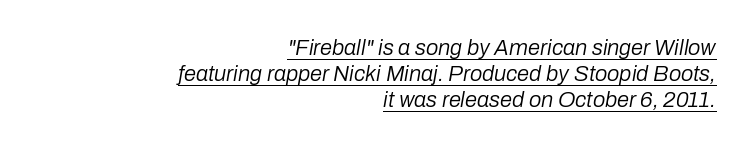
The image shows 22 px text type, italic (leaning right); set right-aligned, line spacing 1.18x, normal letter spacing, underlined.
